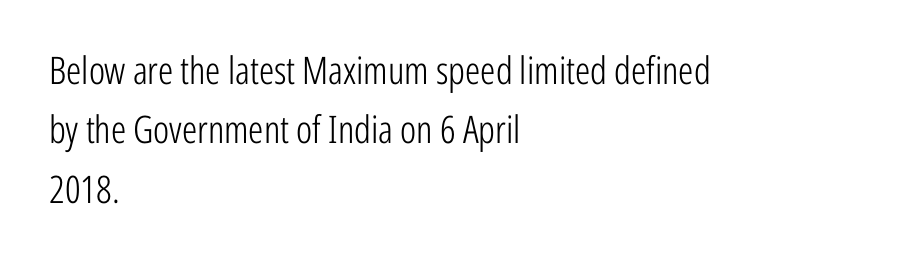
{"serif": "no", "italic": "no", "bold": "no", "weight": "light", "width": "condensed", "stroke_contrast": "low", "x_height": "medium", "monospaced": "no", "underline": "no", "align": "left", "line_spacing": "normal", "line_spacing_ratio": 1.56, "letter_spacing": "normal", "letter_spacing_em": 0.0, "glyph_px": 38}
